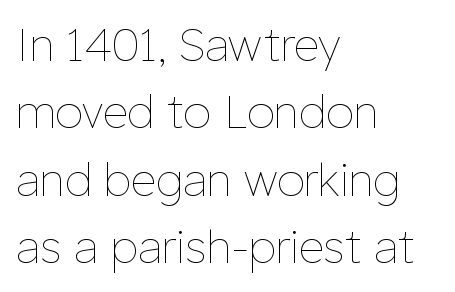
The weight tops out at a normal text grade. Proportional: the letters do not fall into vertical columns. If you drew a line through each stem, it would be perfectly vertical. The tracking reads as untouched default to a designer's eye. The space directly below the letters is spotless. Regarding leading, the lines here are spaced in the standard way.
